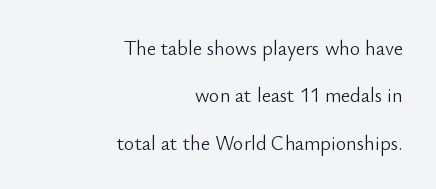
Q: Is the text bold? A: No.
Q: Is the text italic (slanted)? A: No, it is upright.
Q: Is the text underlined? A: No.
Q: How is the paragraph aligned? A: Right-aligned.
Q: Is the spacing between letters normal or unusually wide? A: Normal.
Q: Is the spacing between lines tight, normal or loose? A: Loose.
